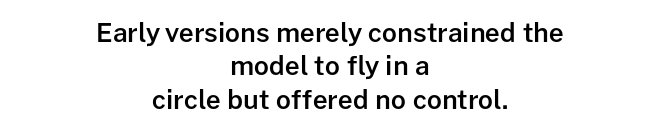
Q: Is the text bold? A: Semi-bold.
Q: Is the text italic (slanted)? A: No, it is upright.
Q: Is the text underlined? A: No.
Q: How is the paragraph aligned? A: Centered.
Q: Is the spacing between letters normal or unusually wide? A: Normal.
Q: Is the spacing between lines tight, normal or loose? A: Normal.
